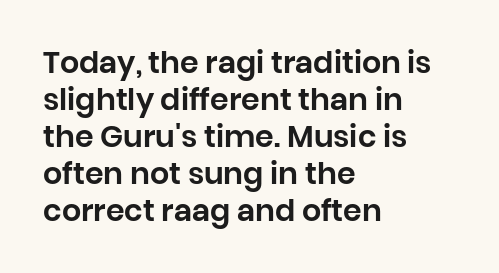
{"serif": "no", "italic": "no", "width": "normal", "stroke_contrast": "low", "x_height": "large", "monospaced": "no", "underline": "no", "align": "left", "line_spacing_ratio": 1.23, "letter_spacing": "normal", "letter_spacing_em": 0.0, "glyph_px": 30}
